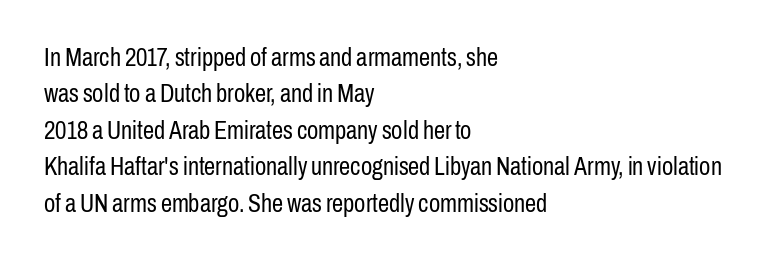
The image shows 25 px text type, upright; set left-aligned, normal line spacing (1.46x), normal letter spacing, not underlined.
